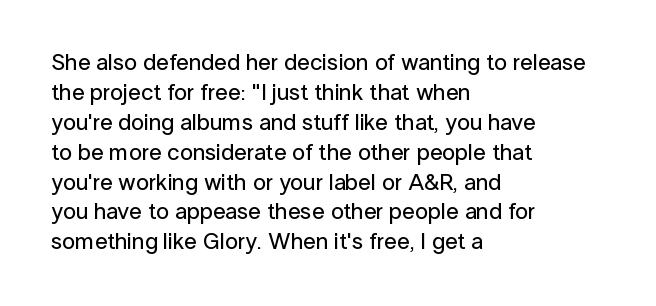
Q: Is the text italic (slanted)? A: No, it is upright.
Q: Is the text underlined? A: No.
Q: How is the paragraph aligned? A: Left-aligned.
Q: Is the spacing between letters normal or unusually wide? A: Normal.
Q: Is the spacing between lines tight, normal or loose? A: Normal.
